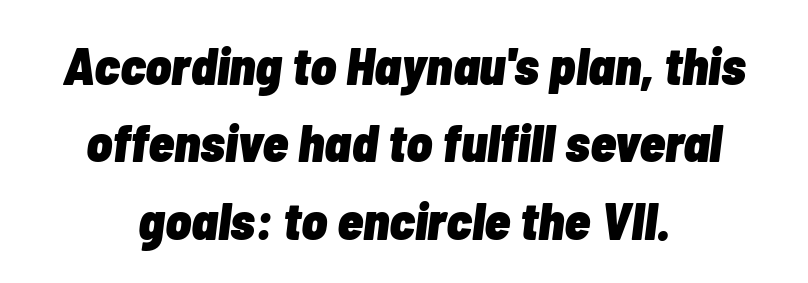
The image shows 53 px heavy, condensed type, italic (leaning right); set centered, normal line spacing (1.46x), normal letter spacing, not underlined; low stroke contrast and a medium x-height.
